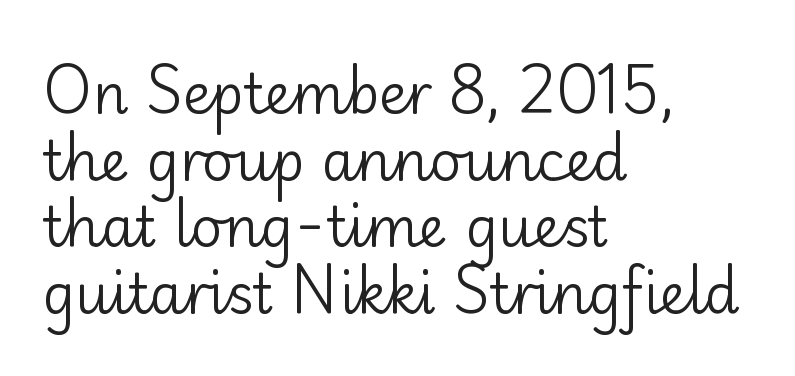
The image shows 55 px regular-weight sans-serif type, upright; set left-aligned, line spacing 1.21x, normal letter spacing, not underlined; low stroke contrast and a small x-height.
